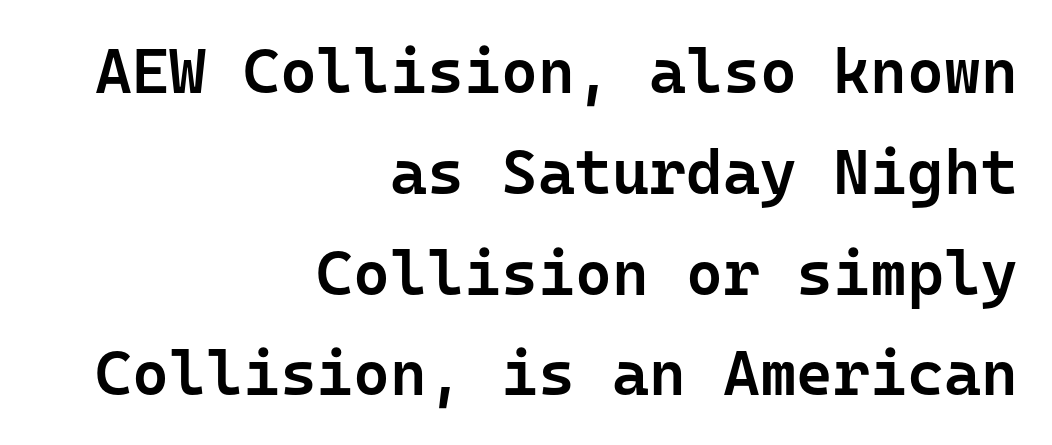
Note the uniform advance width — an 'i' takes as much space as an 'm'. This sample uses an upright cut, with every glyph sitting square on the baseline. Compared with an ordinary text face, these strokes are moderately heavier — a semibold. Clear beneath every line of the passage. The paragraph has a hard right edge and a soft left edge. This rendering leaves character spacing at its baseline value.
